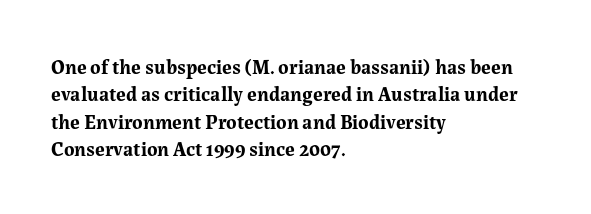
Q: Is the text bold? A: Yes.
Q: Is the text italic (slanted)? A: No, it is upright.
Q: Is the text underlined? A: No.
Q: How is the paragraph aligned? A: Left-aligned.
Q: Is the spacing between letters normal or unusually wide? A: Normal.
Q: Is the spacing between lines tight, normal or loose? A: Normal.
